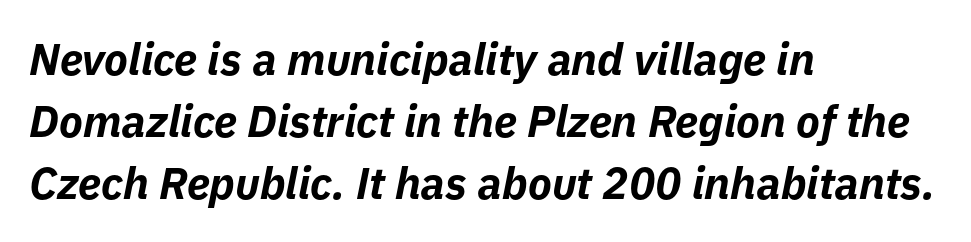
Q: Is the text bold? A: Yes.
Q: Is the text italic (slanted)? A: Yes, it leans right by about 11 degrees.
Q: Is the text underlined? A: No.
Q: How is the paragraph aligned? A: Left-aligned.
Q: Is the spacing between letters normal or unusually wide? A: Normal.
Q: Is the spacing between lines tight, normal or loose? A: Normal.
Q: Width (condensed, normal, or wide)? A: Normal.
Q: Stroke contrast? A: Low.
Q: x-height? A: Medium.
Q: Monospaced? A: No.
